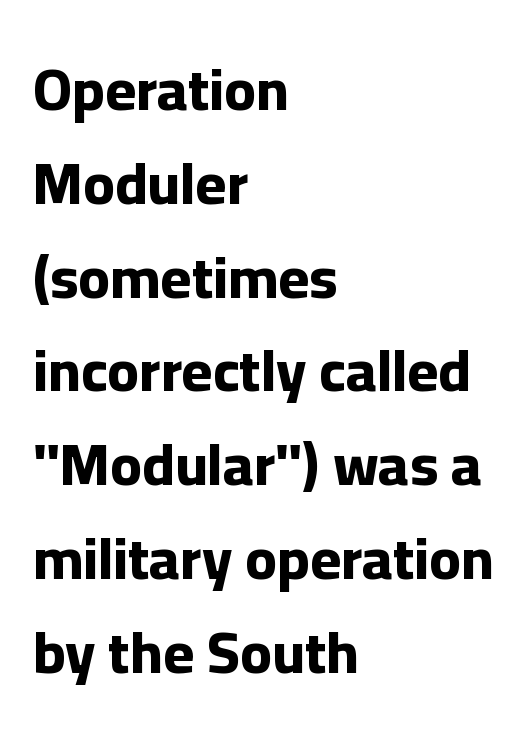
The image shows 59 px bold sans-serif type, upright; set left-aligned, normal line spacing (1.59x), normal letter spacing, not underlined; low stroke contrast and a medium x-height.
